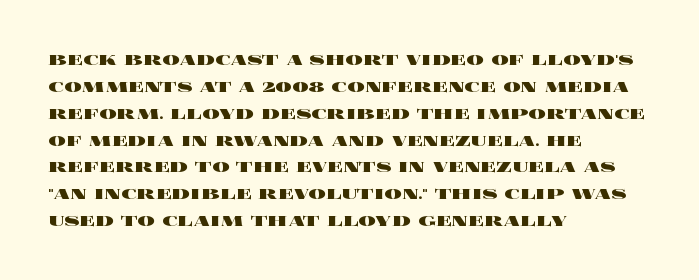
The image shows 22 px bold type, upright; set left-aligned, line spacing 1.22x, normal letter spacing, not underlined.
